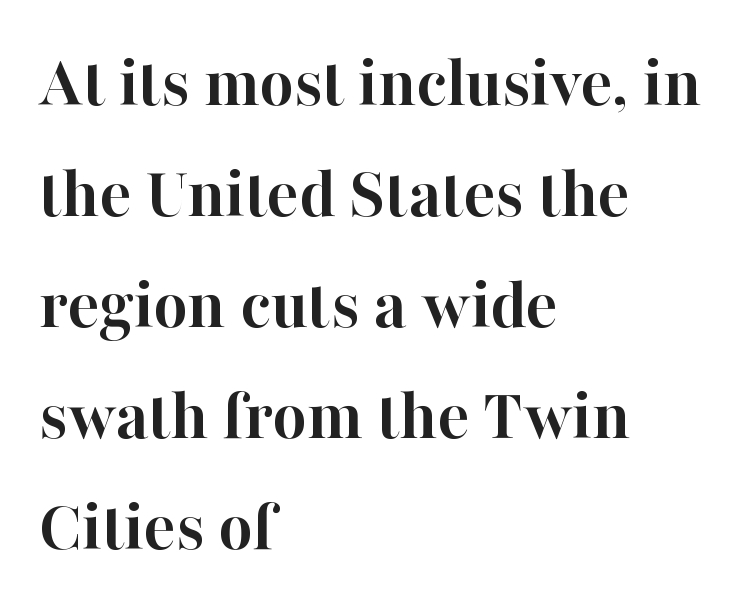
Proportional: the letters do not fall into vertical columns. Typographically, this falls in the serif category. The baseline area is clear. Honestly, the row spacing looks completely unremarkable. The passage is arranged the way most books set body copy — flush left. The characters look thick and weighty, a clear bold.
